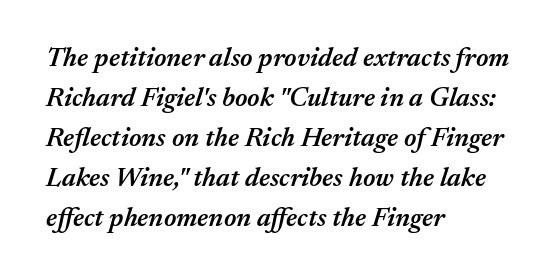
{"italic": "yes", "lean": "right", "slant_degrees": 17, "bold": "semi", "underline": "no", "align": "left", "line_spacing": "normal", "line_spacing_ratio": 1.48, "letter_spacing": "normal", "letter_spacing_em": 0.0, "glyph_px": 27}
